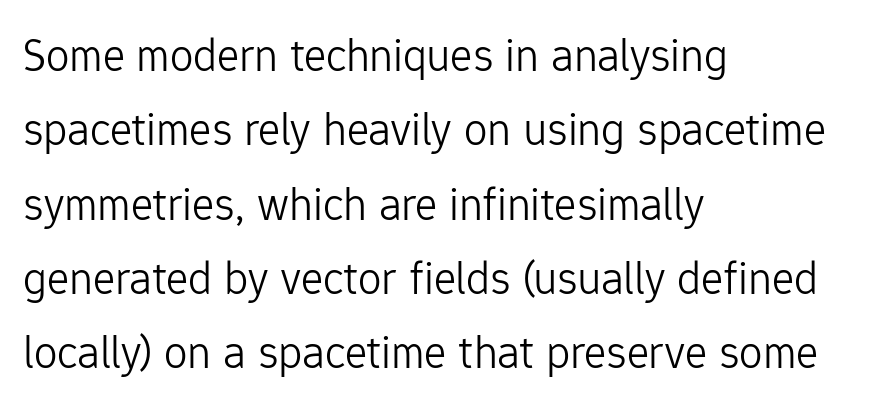
Q: Is the text bold? A: No.
Q: Is the text italic (slanted)? A: No, it is upright.
Q: Is the typeface a serif or a sans-serif typeface? A: Sans-serif.
Q: Is the text underlined? A: No.
Q: How is the paragraph aligned? A: Left-aligned.
Q: Is the spacing between letters normal or unusually wide? A: Normal.
Q: Is the spacing between lines tight, normal or loose? A: Normal.
Q: Width (condensed, normal, or wide)? A: Normal.
Q: Stroke contrast? A: Low.
Q: x-height? A: Medium.
Q: Monospaced? A: No.
